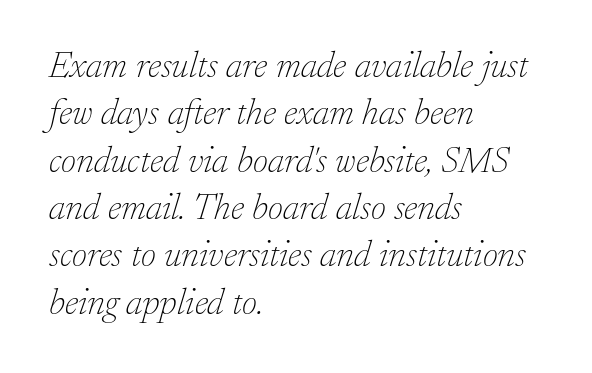
Q: Is the text bold? A: No.
Q: Is the text italic (slanted)? A: Yes, it leans right by about 17 degrees.
Q: Is the typeface a serif or a sans-serif typeface? A: Serif.
Q: Is the text underlined? A: No.
Q: How is the paragraph aligned? A: Left-aligned.
Q: Is the spacing between letters normal or unusually wide? A: Normal.
Q: Is the spacing between lines tight, normal or loose? A: Normal.
Q: Width (condensed, normal, or wide)? A: Normal.
Q: Stroke contrast? A: Low.
Q: x-height? A: Small.
Q: Monospaced? A: No.
